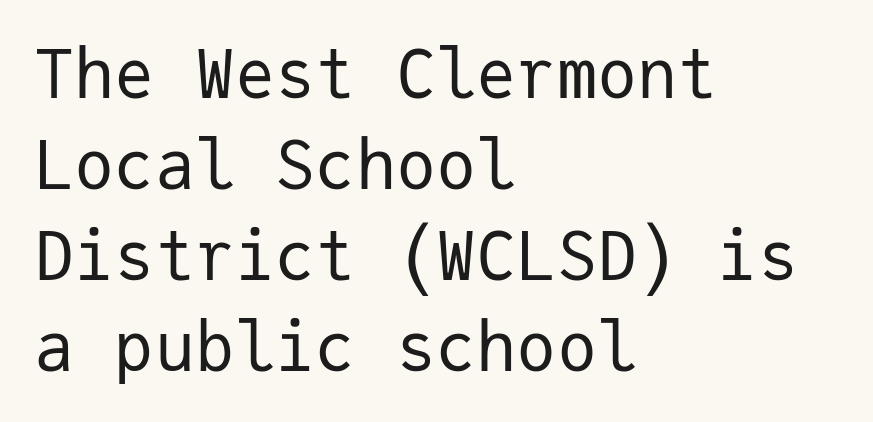
Check where the strokes stop: nothing finishes them off — pure sans. Horizontal alignment here is leftward, the default for most running prose. These lines are rendered in a fixed-pitch font. The area under the type is left untouched.
